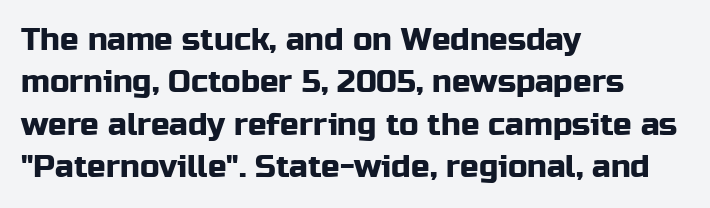
The image shows 31 px sans-serif type, upright; set left-aligned, normal line spacing (1.37x), normal letter spacing, not underlined; low stroke contrast and a medium x-height.
